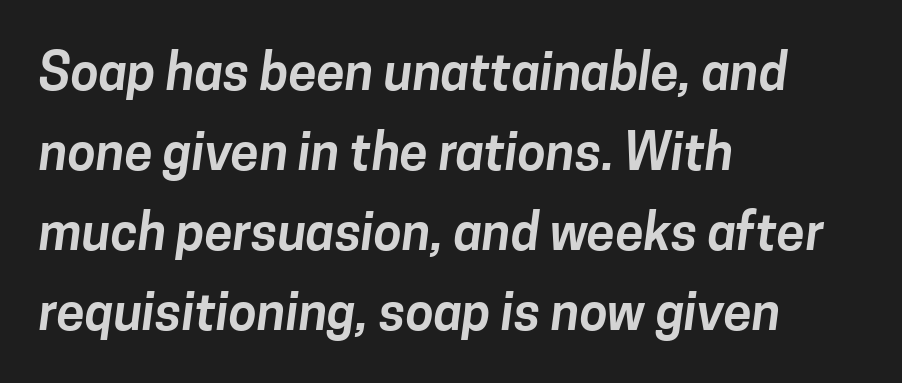
Caption: standard tracking, unaltered. The paragraph shown leans on its left margin. Only glyphs here, with clear space below each row. The rendering uses a moderate line-height, typical for paragraphs. The letters advance in unequal steps, a hallmark of proportional type. The typeface chosen for these lines omits serifs.
